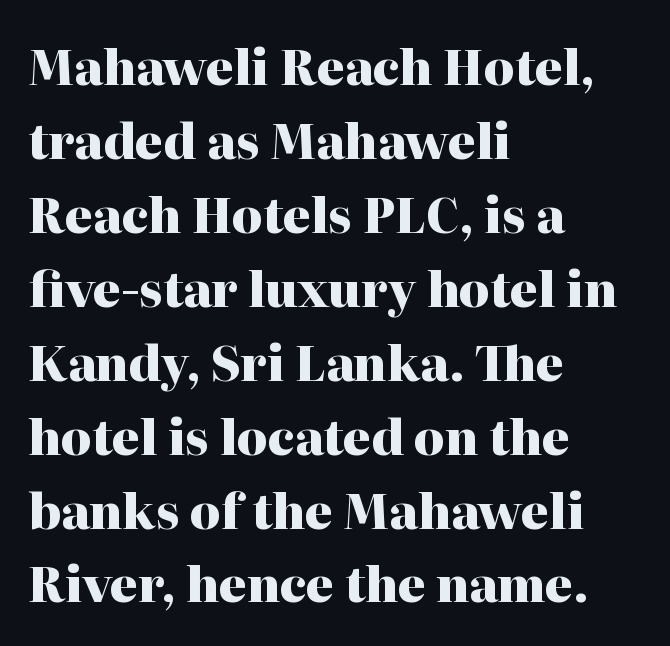
Visually the block forms a straight wall on the left and a jagged coastline on the right. The typesetting leans heavy: a genuine bold. The rendering uses natural spacing where letterforms have individual widths. The string is rendered with underlining switched off.
